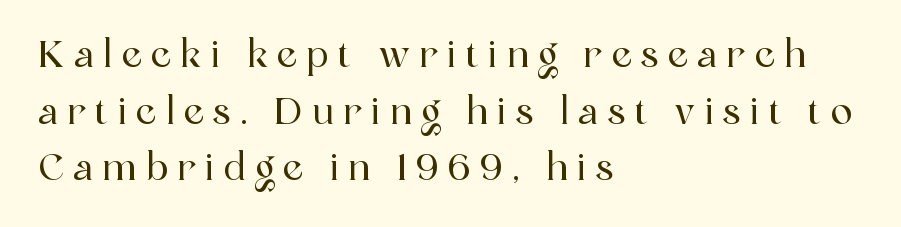
The letters advance in unequal steps, a hallmark of proportional type. Characters follow at a spacing far wider than the type designer built in. Classification — serif. A classic flush-left, rag-right setting is used for this passage. The letters stand straight up with perfectly vertical stems. Regarding leading, the lines here are spaced in the standard way.
